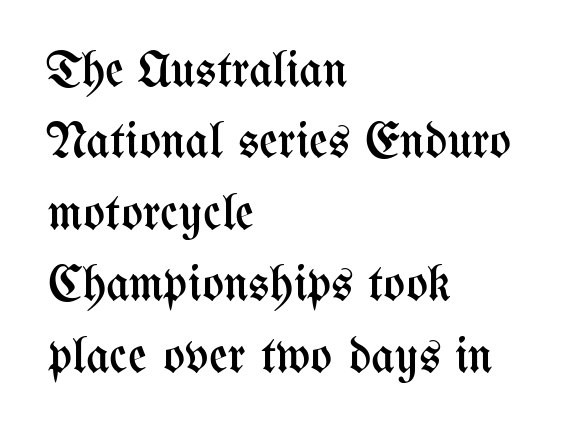
Glance below the letters and you will spot only blank space. Do the characters align in a grid? No, the font is proportional. Weight: not bold — regular or lighter. A typesetter would call this leading conventional body-copy spacing.
